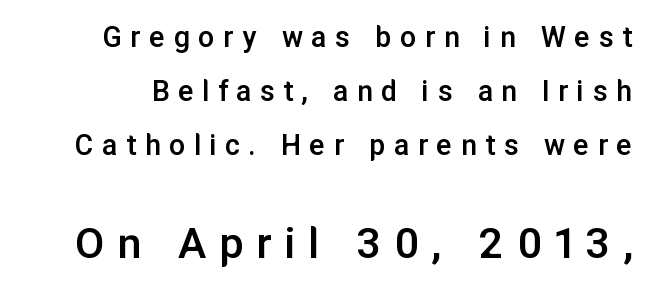
{"serif": "no", "italic": "no", "bold": "semi", "weight": "semibold", "width": "normal", "stroke_contrast": "low", "x_height": "medium", "monospaced": "no", "underline": "no", "line_spacing": "normal", "line_spacing_ratio": 1.69, "letter_spacing": "wide", "letter_spacing_em": 0.27, "larger_block": "second", "size_ratio": 1.5, "glyph_px": 48}
